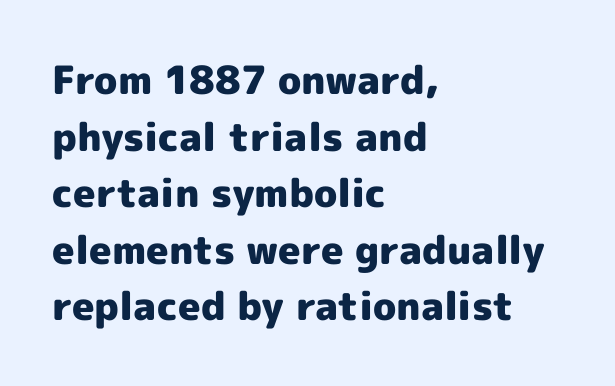
{"serif": "no", "italic": "no", "bold": "yes", "weight": "heavy", "width": "normal", "x_height": "medium", "monospaced": "no", "underline": "no", "align": "left", "line_spacing": "normal", "line_spacing_ratio": 1.45, "letter_spacing": "normal", "letter_spacing_em": 0.0, "glyph_px": 39}
